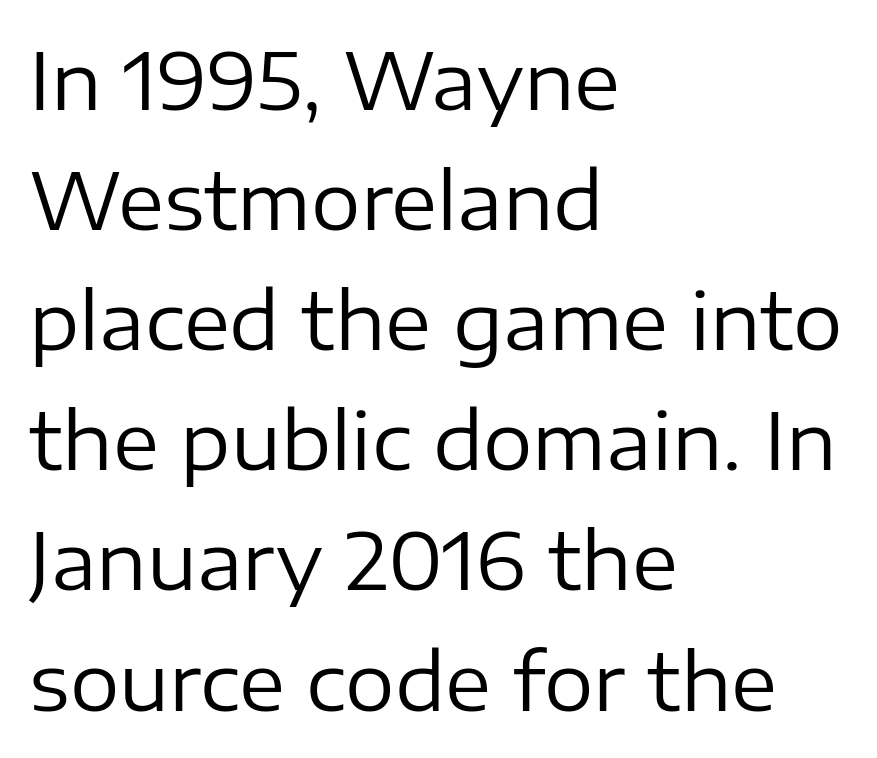
Normally led — the rows are evenly, conventionally spaced. Unbolded letterforms with no extra heft. The rendering keeps characters at their native spacing. The text block is weighted toward the left margin, trailing off unevenly rightward. Ordinary non-slanted type is in use. Spacing verdict: proportional, widths tailored to each character.
